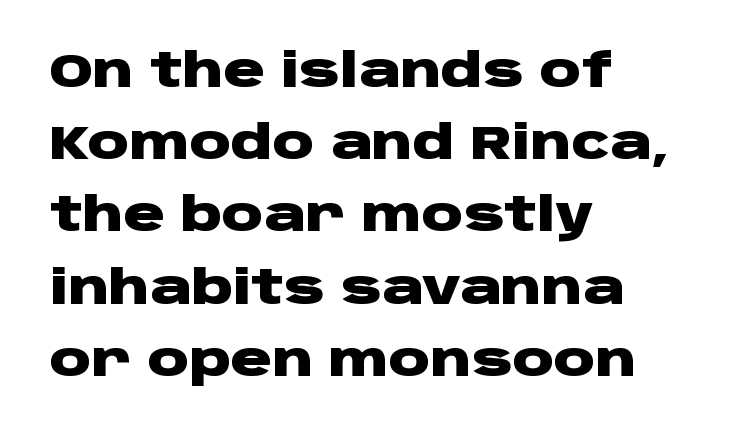
The image shows 46 px heavy, wide sans-serif type, upright; set left-aligned, normal line spacing (1.57x), normal letter spacing, not underlined; low stroke contrast and a large x-height.
